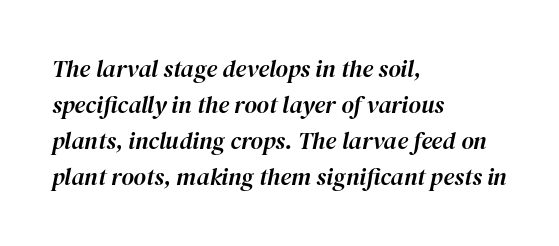
The image shows 24 px text type, italic (leaning right); set left-aligned, normal line spacing (1.5x), normal letter spacing, not underlined.
